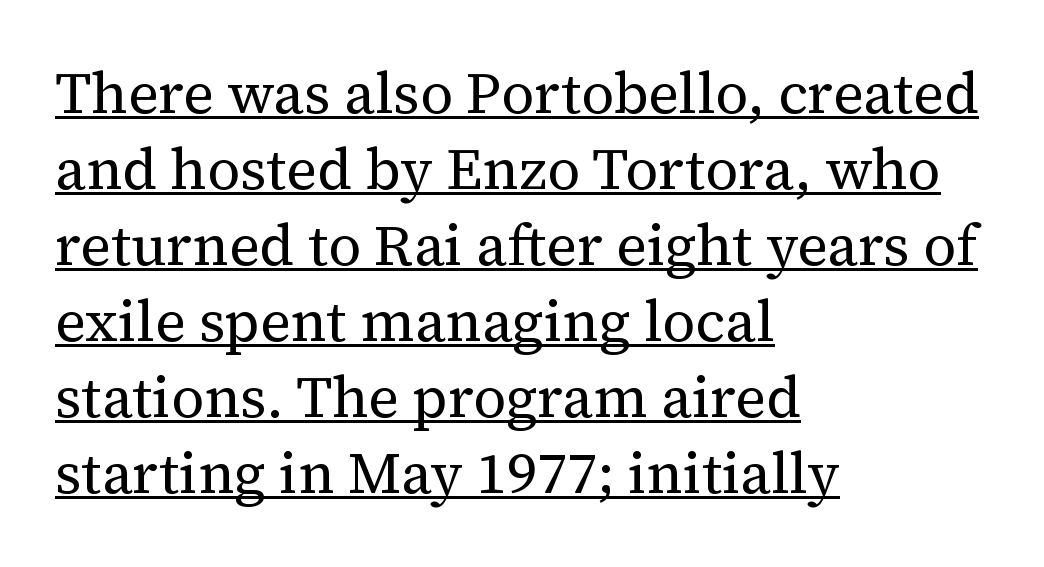
Weight: not bold — regular or lighter. If you drew a ruler down the left edge, every line would touch it. The face used here appears with an underline applied. You could not count columns in this text — the font is proportionally spaced. Old-style or modern, the face here clearly has serifs.
